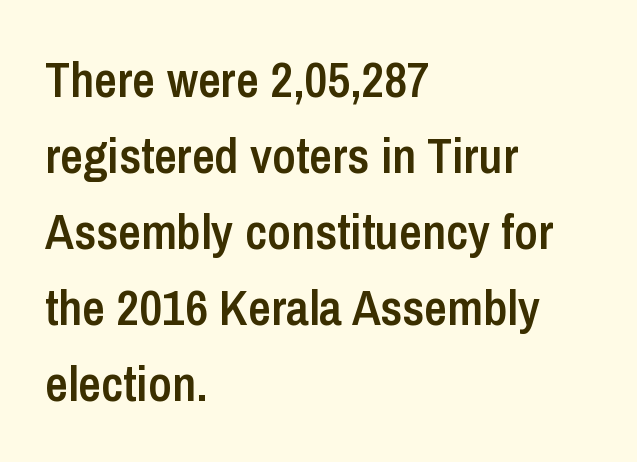
The image shows 50 px semibold, condensed sans-serif type, upright; set left-aligned, normal line spacing (1.52x), normal letter spacing, not underlined; low stroke contrast and a medium x-height.
